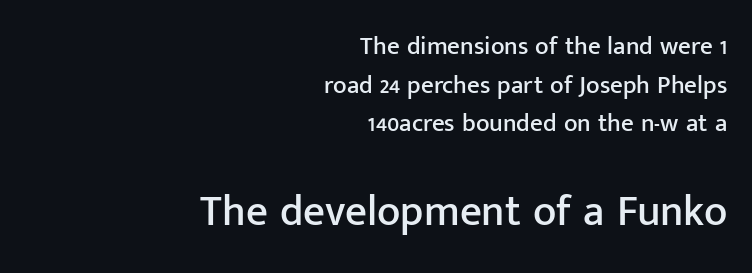
The image shows 43 px sans-serif type, upright; set right-aligned, normal line spacing (1.55x), normal letter spacing, not underlined; the second (bottom) block is 1.72x larger; low stroke contrast and a medium x-height.
